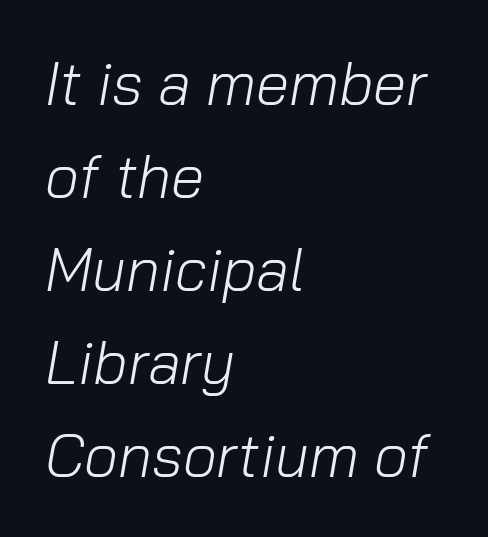
{"italic": "yes", "lean": "right", "slant_degrees": 10, "bold": "no", "weight": "light", "width": "normal", "stroke_contrast": "low", "x_height": "medium", "monospaced": "no", "underline": "no", "align": "left", "line_spacing": "normal", "line_spacing_ratio": 1.55, "letter_spacing": "normal", "letter_spacing_em": 0.0, "glyph_px": 60}
